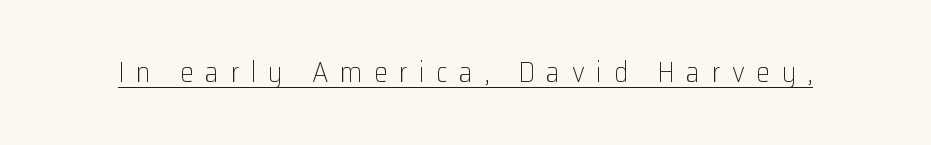
This is underlined copy, the kind a proofreader might mark for attention. The face used here is a sans, in the tradition of grotesques and geometrics. This sample has the flowing, uneven cadence of proportional lettering. Does the lettering tilt? It doesn't — this is upright. Observe the wide spacing: letters keep a clear distance from each other.
